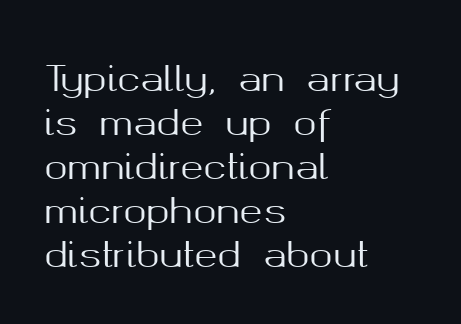
The ragged edge is on the right, which tells us the setting is flush left. A bare baseline throughout the passage. Observe the absence of serifs on each vertical stroke in this sample. The face used here is proportionally spaced, like ordinary book or web type.
